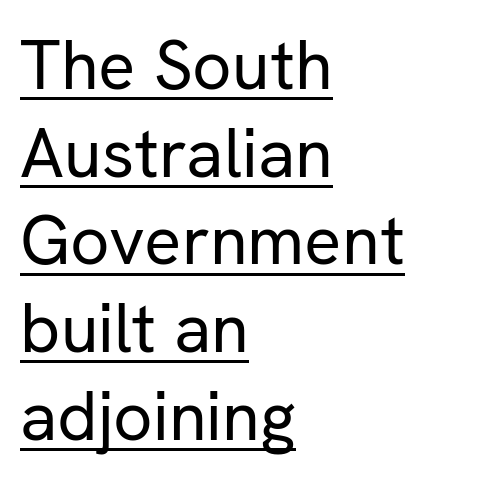
{"serif": "no", "italic": "no", "bold": "no", "weight": "regular", "width": "normal", "stroke_contrast": "low", "x_height": "medium", "monospaced": "no", "underline": "yes", "align": "left", "line_spacing": "normal", "line_spacing_ratio": 1.27, "letter_spacing": "normal", "letter_spacing_em": 0.0, "glyph_px": 69}
